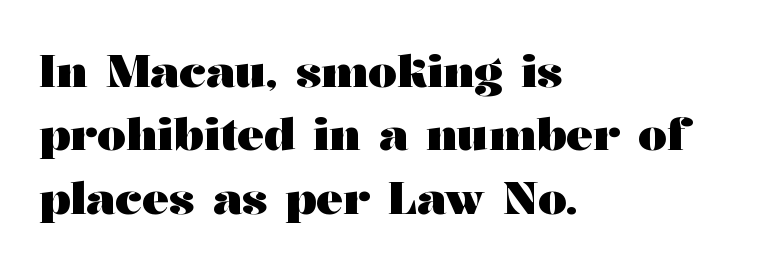
The image shows 45 px heavy, wide serif type, upright; set left-aligned, normal line spacing (1.41x), normal letter spacing, not underlined; medium stroke contrast and a medium x-height.
